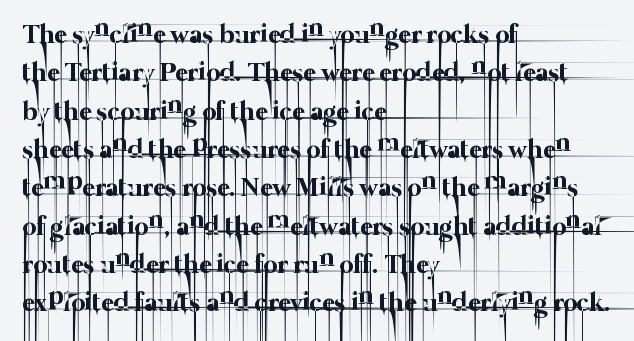
The image shows 27 px text type; set left-aligned, normal line spacing (1.42x), normal letter spacing, not underlined.
